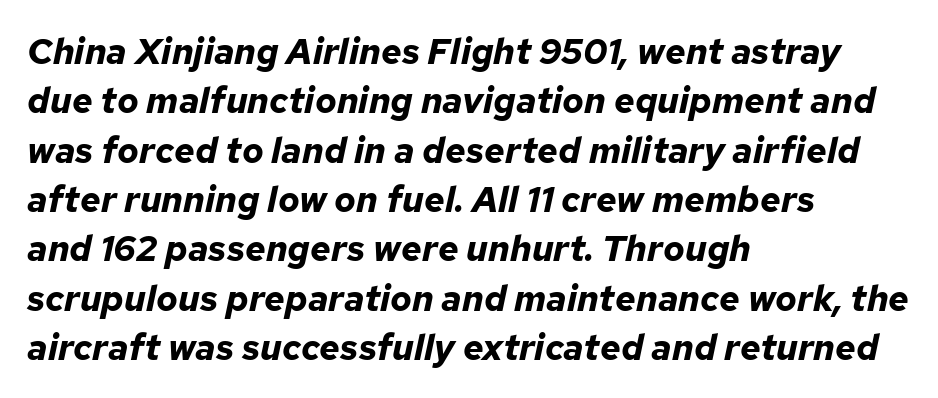
The line texture is even and compact thanks to regular tracking. Here the designer chose a conventional face with non-uniform glyph widths. Normally led — the rows are evenly, conventionally spaced. An italicized treatment has been applied to the whole sample.
